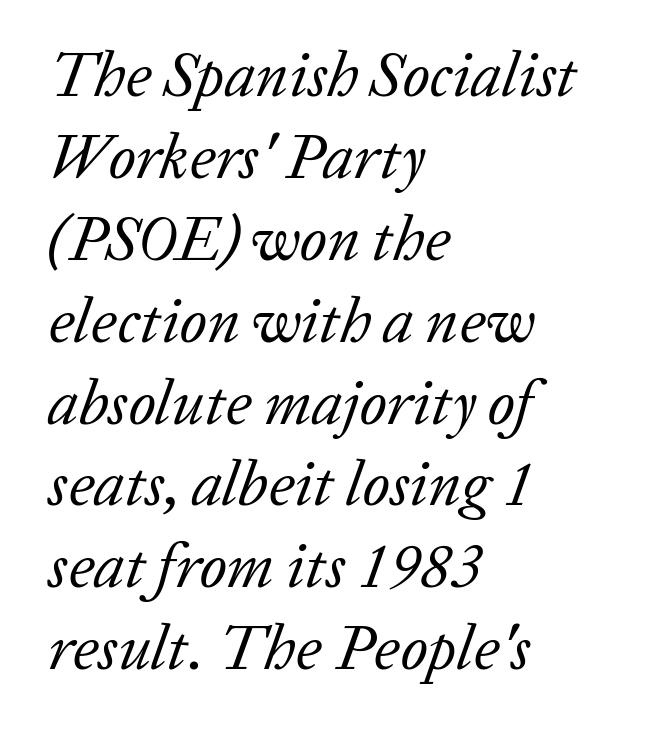
{"serif": "yes", "italic": "yes", "lean": "right", "slant_degrees": 20, "bold": "no", "weight": "regular", "width": "normal", "stroke_contrast": "low", "x_height": "medium", "monospaced": "no", "underline": "no", "align": "left", "line_spacing": "normal", "line_spacing_ratio": 1.3, "letter_spacing": "normal", "letter_spacing_em": 0.0, "glyph_px": 63}
